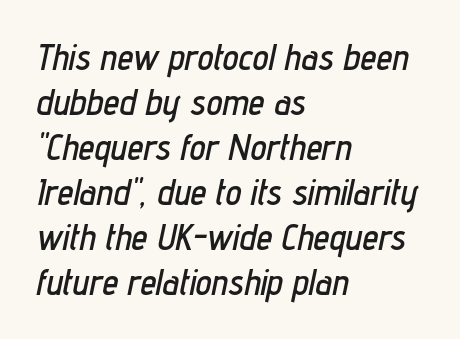
The image shows 36 px condensed type, italic (leaning right); set left-aligned, normal line spacing (1.25x), normal letter spacing, not underlined; low stroke contrast and a medium x-height.
